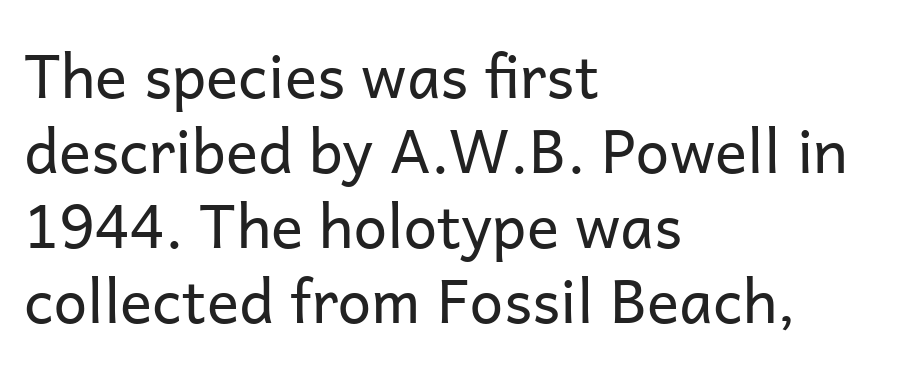
{"serif": "no", "italic": "no", "bold": "no", "weight": "regular", "width": "normal", "stroke_contrast": "low", "x_height": "medium", "monospaced": "no", "underline": "no", "align": "left", "line_spacing": "normal", "line_spacing_ratio": 1.25, "letter_spacing": "normal", "letter_spacing_em": 0.0, "glyph_px": 60}
